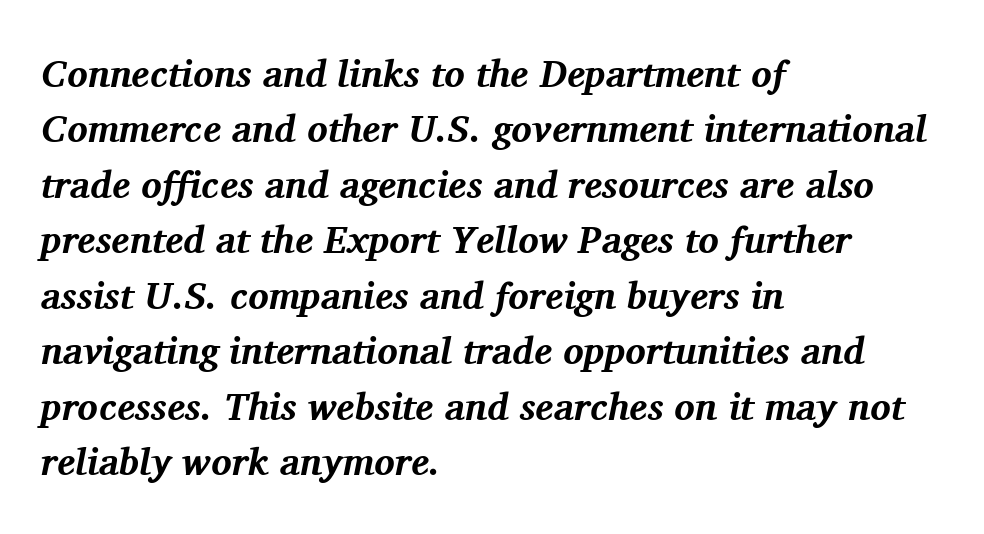
Q: Is the text bold? A: Yes.
Q: Is the text italic (slanted)? A: Yes, it leans right by about 11 degrees.
Q: Is the typeface a serif or a sans-serif typeface? A: Serif.
Q: Is the text underlined? A: No.
Q: How is the paragraph aligned? A: Left-aligned.
Q: Is the spacing between letters normal or unusually wide? A: Normal.
Q: Is the spacing between lines tight, normal or loose? A: Normal.
Q: Width (condensed, normal, or wide)? A: Normal.
Q: Stroke contrast? A: Medium.
Q: x-height? A: Medium.
Q: Monospaced? A: No.
